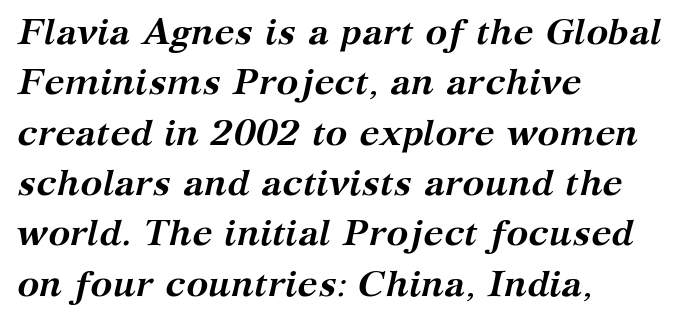
{"serif": "yes", "italic": "yes", "lean": "right", "slant_degrees": 12, "bold": "yes", "weight": "semibold", "width": "normal", "stroke_contrast": "medium", "x_height": "medium", "monospaced": "no", "underline": "no", "align": "left", "line_spacing": "normal", "line_spacing_ratio": 1.36, "letter_spacing": "normal", "letter_spacing_em": 0.0, "glyph_px": 37}
